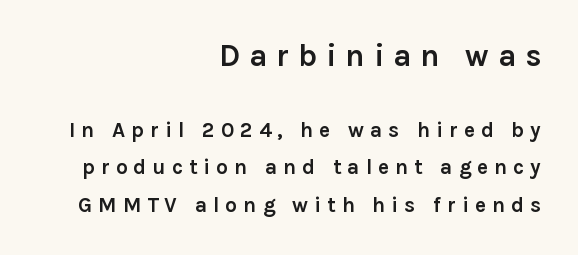
The image shows 31 px semibold sans-serif type, upright; set right-aligned, line spacing 1.78x, unusually wide letter spacing (+0.29 em), not underlined; the first (top) block is 1.48x larger; low stroke contrast and a medium x-height.
